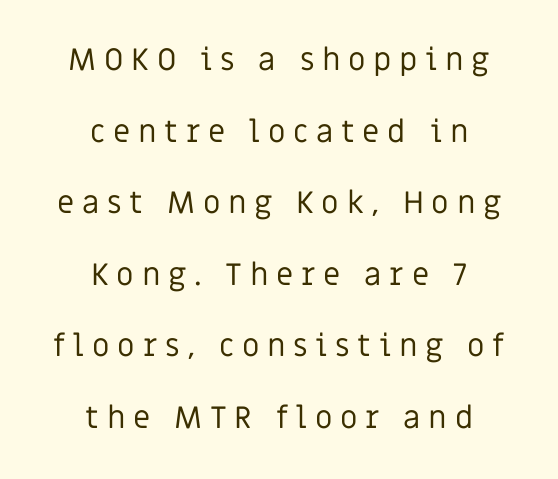
Q: Is the text bold? A: No.
Q: Is the text italic (slanted)? A: No, it is upright.
Q: Is the typeface a serif or a sans-serif typeface? A: Sans-serif.
Q: Is the text underlined? A: No.
Q: How is the paragraph aligned? A: Centered.
Q: Is the spacing between letters normal or unusually wide? A: Unusually wide.
Q: Is the spacing between lines tight, normal or loose? A: Loose.
Q: Width (condensed, normal, or wide)? A: Normal.
Q: Stroke contrast? A: Low.
Q: x-height? A: Large.
Q: Monospaced? A: No.
